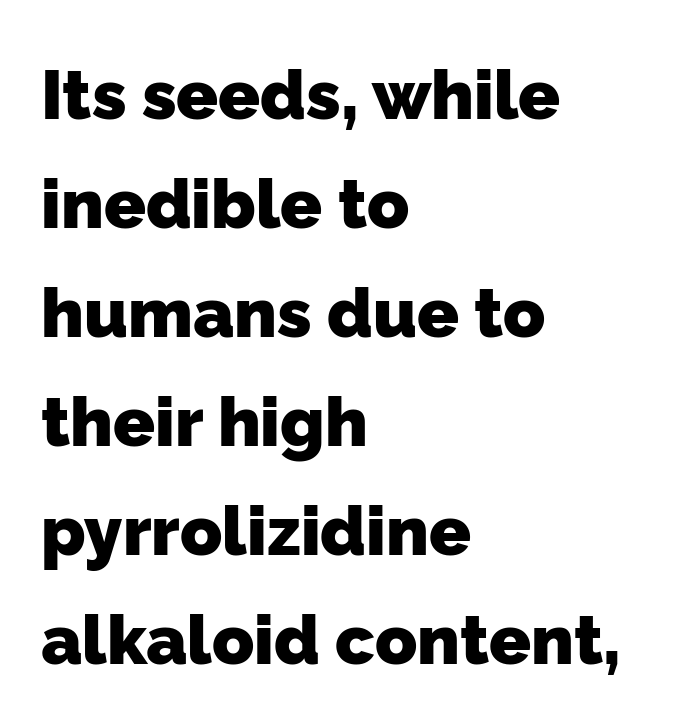
Q: Is the text bold? A: Yes.
Q: Is the typeface a serif or a sans-serif typeface? A: Sans-serif.
Q: Is the text underlined? A: No.
Q: How is the paragraph aligned? A: Left-aligned.
Q: Is the spacing between letters normal or unusually wide? A: Normal.
Q: Is the spacing between lines tight, normal or loose? A: Normal.
Q: Width (condensed, normal, or wide)? A: Normal.
Q: Stroke contrast? A: Low.
Q: x-height? A: Medium.
Q: Monospaced? A: No.
